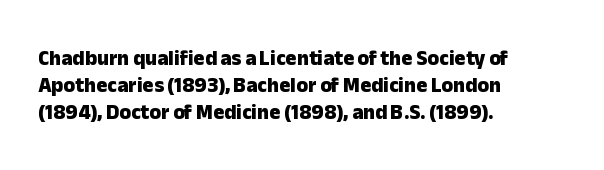
The image shows 21 px bold type, upright; set left-aligned, normal line spacing (1.28x), normal letter spacing, not underlined.
